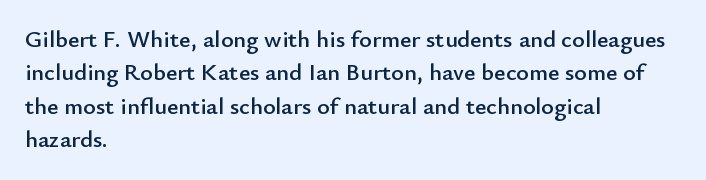
{"italic": "no", "underline": "no", "align": "left", "line_spacing": "normal", "line_spacing_ratio": 1.39, "letter_spacing": "normal", "letter_spacing_em": 0.0, "glyph_px": 24}
